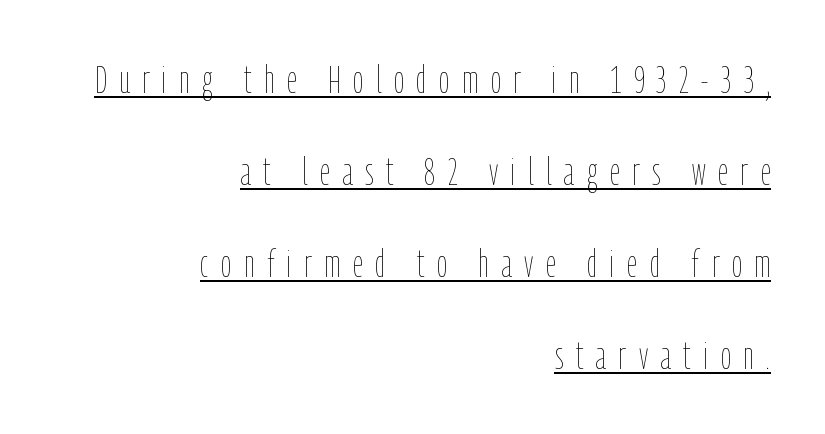
Q: Is the text bold? A: No.
Q: Is the text italic (slanted)? A: No, it is upright.
Q: Is the text underlined? A: Yes.
Q: How is the paragraph aligned? A: Right-aligned.
Q: Is the spacing between letters normal or unusually wide? A: Unusually wide.
Q: Is the spacing between lines tight, normal or loose? A: Loose.
Q: Width (condensed, normal, or wide)? A: Condensed.
Q: Stroke contrast? A: Low.
Q: x-height? A: Medium.
Q: Monospaced? A: No.
